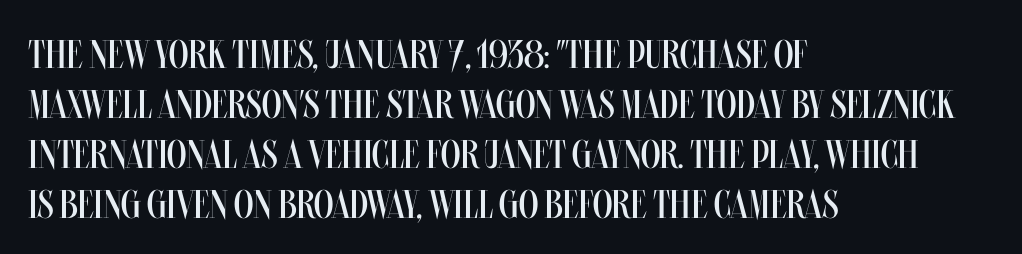
Horizontal alignment here is leftward, the default for most running prose. The letters advance in unequal steps, a hallmark of proportional type. Check the space under the baseline: it is left empty. Is the type heavy? It reads as light-to-regular instead.
